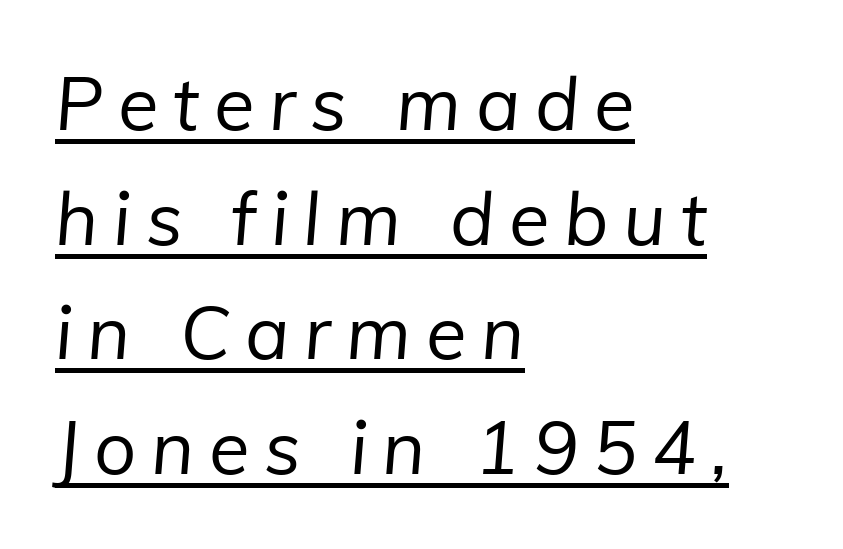
{"serif": "no", "bold": "no", "weight": "regular", "width": "normal", "stroke_contrast": "low", "x_height": "medium", "monospaced": "no", "underline": "yes", "align": "left", "line_spacing": "normal", "line_spacing_ratio": 1.55, "letter_spacing": "wide", "letter_spacing_em": 0.2, "glyph_px": 74}
